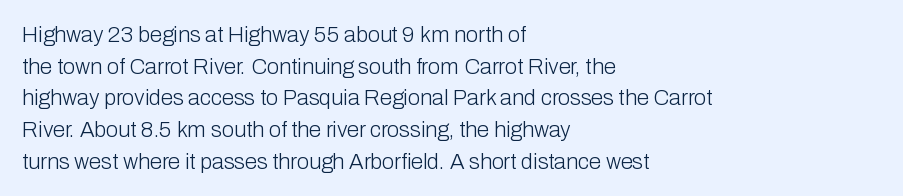
Ordinary non-slanted type is in use. Whoever set this chose a conventional vertical rhythm. Nothing unusual about the tracking: characters are spaced as the font intends. Every row of glyphs begins at an identical x-position on the left.
